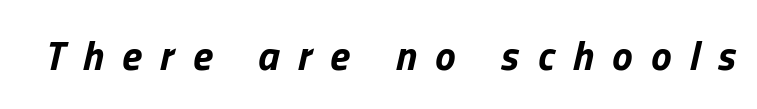
{"italic": "yes", "lean": "right", "slant_degrees": 13, "bold": "yes", "weight": "bold", "width": "normal", "stroke_contrast": "low", "x_height": "medium", "monospaced": "no", "underline": "no", "letter_spacing": "wide", "letter_spacing_em": 0.45, "glyph_px": 41}
